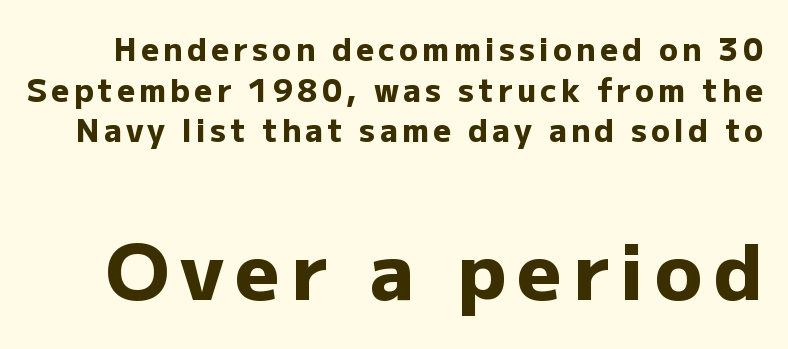
The image shows 78 px heavy sans-serif type, upright; set normal line spacing (1.31x), not underlined; the second (bottom) block is 2.52x larger; low stroke contrast and a medium x-height.
